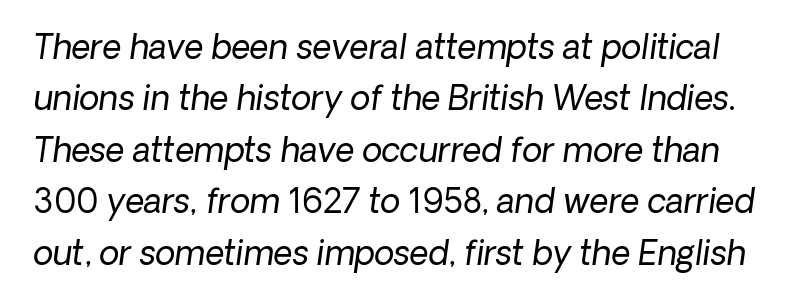
This rendering features lettering with no underline. A typesetter would call this zero additional tracking. The passage shown stacks its lines at a standard gap. Is this a fixed-width face? No — the glyphs have proportional, varying widths.
